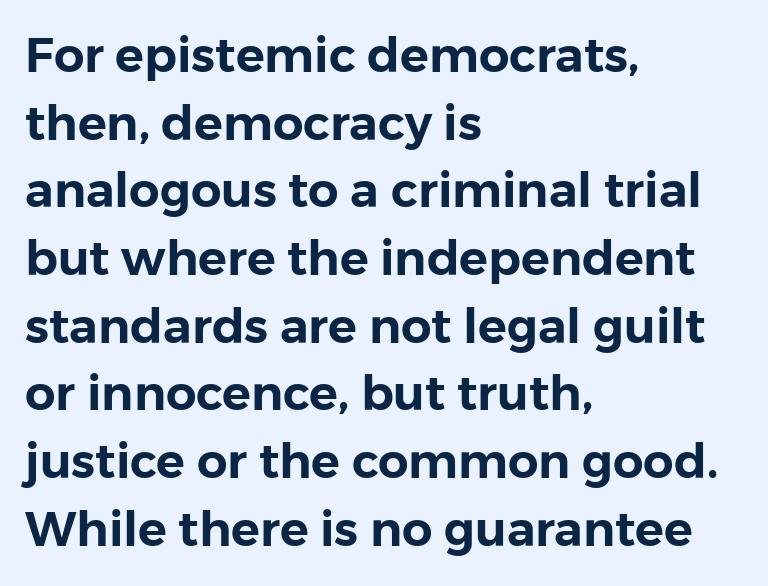
{"serif": "no", "italic": "no", "width": "normal", "stroke_contrast": "low", "x_height": "medium", "monospaced": "no", "underline": "no", "align": "left", "line_spacing": "normal", "line_spacing_ratio": 1.41, "letter_spacing": "normal", "letter_spacing_em": 0.0, "glyph_px": 48}
